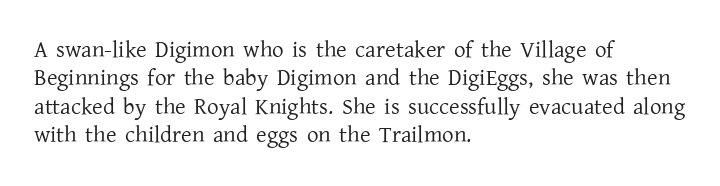
Nobody touched the tracking dial on this one. Visually the block forms a straight wall on the left and a jagged coastline on the right. Posture: upright roman. Beneath every word, the page is bare.
